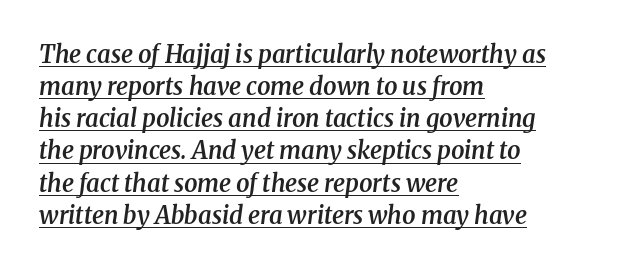
Quick note: italic. One-word summary of the alignment: left. Compared with typical paragraphs, the rows here are spaced about the same. There is no visible air inserted between adjacent glyphs. Each line of the rendering has a horizontal stroke beneath the glyphs.
